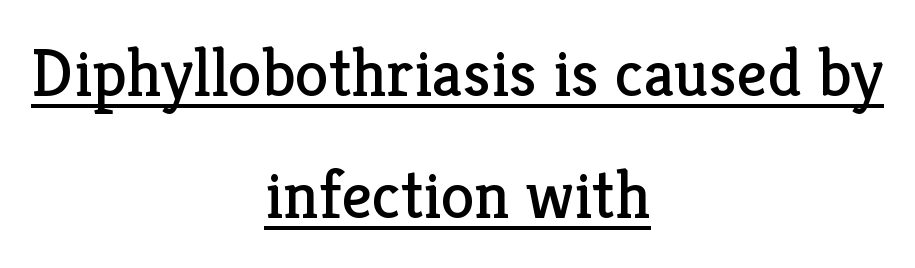
Q: Is the text bold? A: No.
Q: Is the text italic (slanted)? A: No, it is upright.
Q: Is the typeface a serif or a sans-serif typeface? A: Serif.
Q: Is the text underlined? A: Yes.
Q: How is the paragraph aligned? A: Centered.
Q: Is the spacing between letters normal or unusually wide? A: Normal.
Q: Width (condensed, normal, or wide)? A: Normal.
Q: Stroke contrast? A: Low.
Q: x-height? A: Medium.
Q: Monospaced? A: No.
